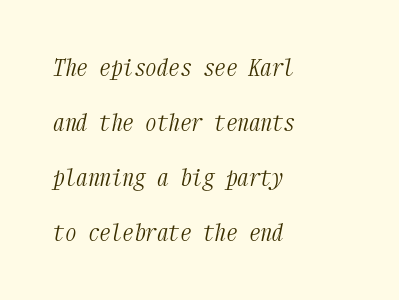
Compared with typical body copy, the letter spacing here is the same. The strip under each line holds only bare page. The passage shown stacks its lines with a broad gap. A classic flush-left, rag-right setting is used for this passage.
